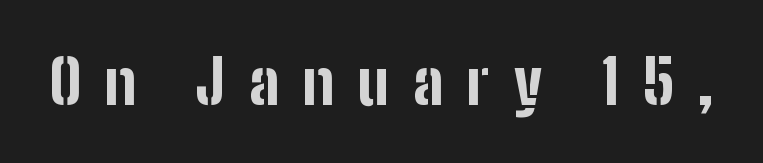
Stroke terminals: plain, sans-serif. The type sits square on the baseline with zero lean. The strokes are fattened all the way to bold. Loose tracking; the words dissolve into strings of separated letters.
